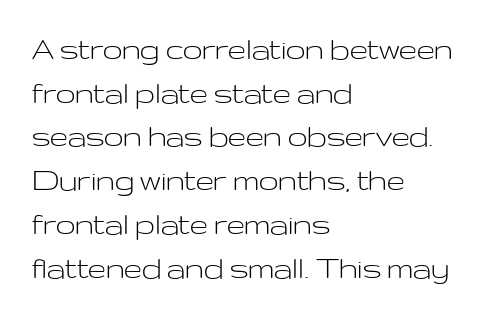
The image shows 35 px light, wide sans-serif type, upright; set left-aligned, normal line spacing (1.25x), normal letter spacing, not underlined; low stroke contrast and a medium x-height.
